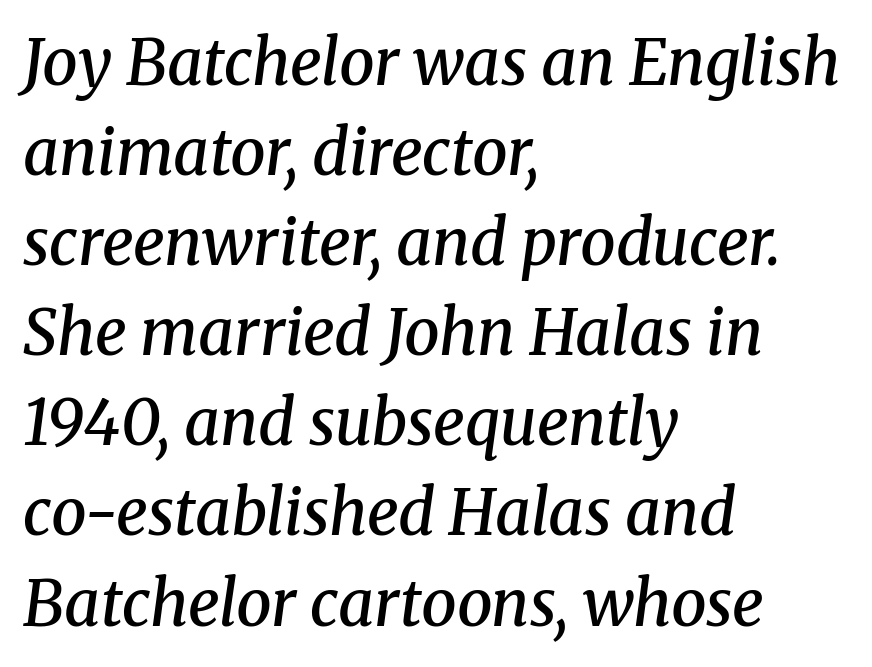
Whoever set this chose a conventional vertical rhythm. Slanted lettering throughout. Does the copy run flush right? No — it runs flush left. Notice the strokes are somewhat thickened but not fully heavy: this is a semibold. Yep, those are serifs on the letters.
